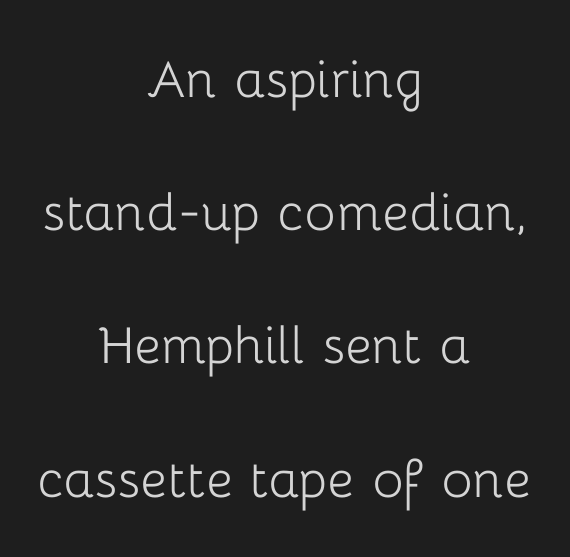
{"serif": "no", "italic": "no", "bold": "no", "weight": "light", "width": "normal", "stroke_contrast": "low", "x_height": "medium", "monospaced": "no", "underline": "no", "align": "center", "line_spacing": "loose", "line_spacing_ratio": 2.05, "letter_spacing": "normal", "letter_spacing_em": 0.0, "glyph_px": 65}
